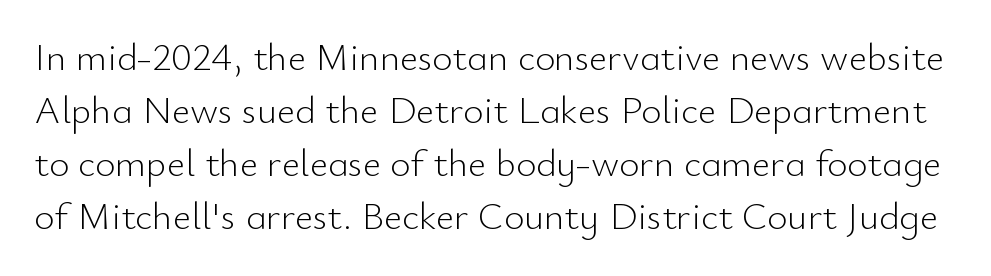
The image shows 39 px light sans-serif type, upright; set normal line spacing (1.36x), normal letter spacing, not underlined; low stroke contrast and a small x-height.
